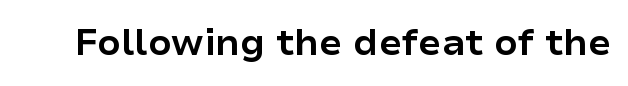
{"serif": "no", "italic": "no", "bold": "yes", "weight": "bold", "width": "normal", "stroke_contrast": "low", "x_height": "medium", "monospaced": "no", "underline": "no", "letter_spacing": "normal", "letter_spacing_em": 0.0, "glyph_px": 37}
